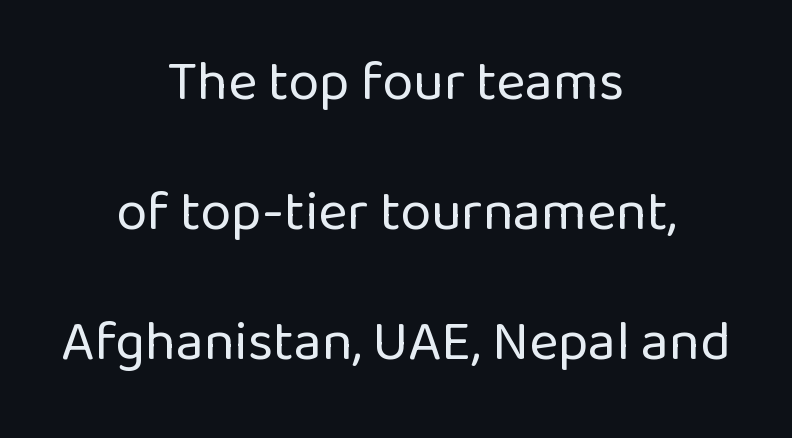
{"serif": "no", "italic": "no", "bold": "no", "weight": "regular", "width": "normal", "stroke_contrast": "low", "x_height": "medium", "monospaced": "no", "underline": "no", "align": "center", "line_spacing": "loose", "line_spacing_ratio": 2.32, "letter_spacing": "normal", "letter_spacing_em": 0.0, "glyph_px": 56}
